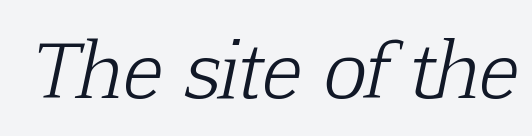
Q: Is the text bold? A: No.
Q: Is the text italic (slanted)? A: Yes, it leans right by about 12 degrees.
Q: Is the typeface a serif or a sans-serif typeface? A: Serif.
Q: Is the text underlined? A: No.
Q: Is the spacing between letters normal or unusually wide? A: Normal.
Q: Width (condensed, normal, or wide)? A: Normal.
Q: Stroke contrast? A: Low.
Q: x-height? A: Medium.
Q: Monospaced? A: No.
